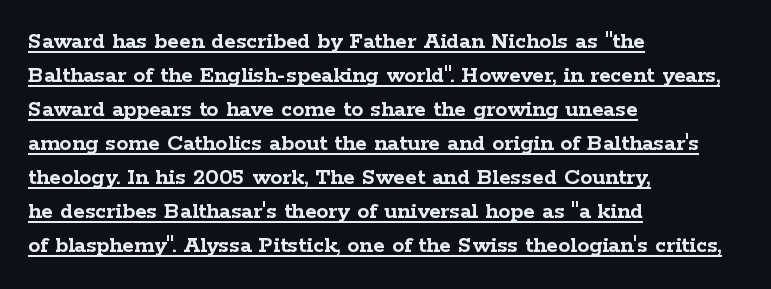
{"italic": "no", "bold": "yes", "underline": "yes", "align": "left", "line_spacing": "normal", "line_spacing_ratio": 1.42, "letter_spacing": "normal", "letter_spacing_em": 0.0, "glyph_px": 24}
